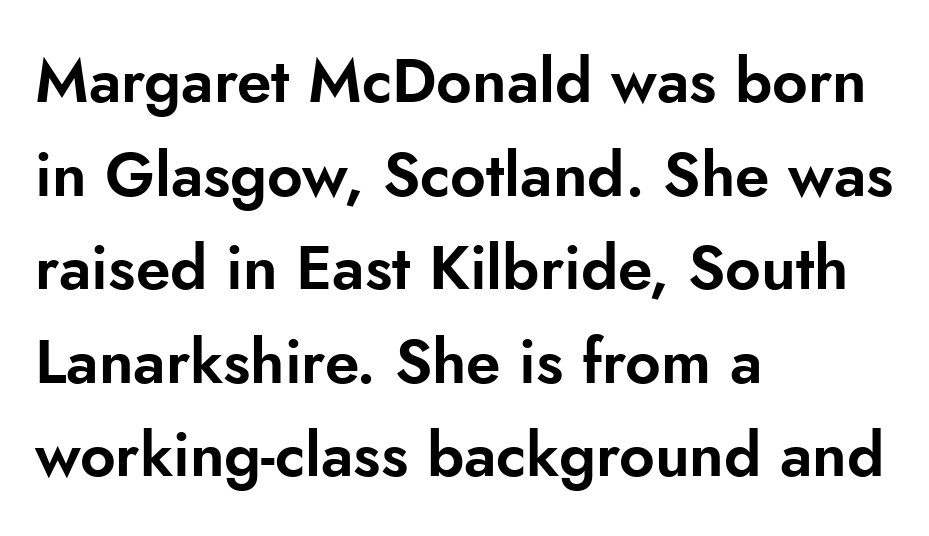
The image shows 62 px sans-serif type, upright; set left-aligned, normal line spacing (1.51x), normal letter spacing, not underlined; low stroke contrast and a small x-height.
